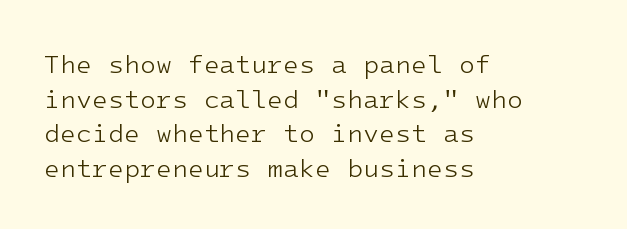
No chunkiness to these letters — they're not bold. A classic flush-left, rag-right setting is used for this passage. One glance says typical: line gaps are just what's usual. The letters sit at their default tracking, neither squeezed nor spread.
